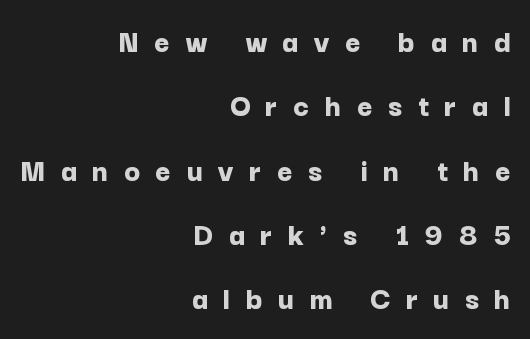
Caption: expanded tracking, letters set apart. The glyphs have the mass of a bold cut. Tall strokes in this sample are plumb rather than angled. This rendering features lettering with no underline.
